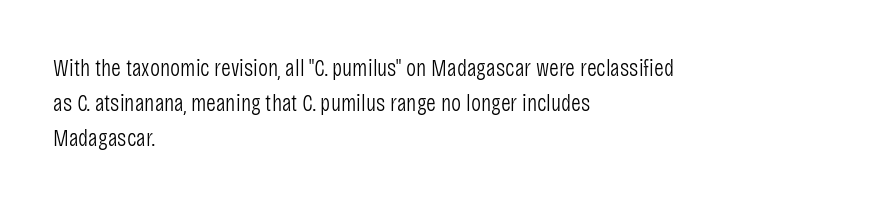
The image shows 24 px text type, upright; set left-aligned, normal line spacing (1.46x), normal letter spacing, not underlined.
